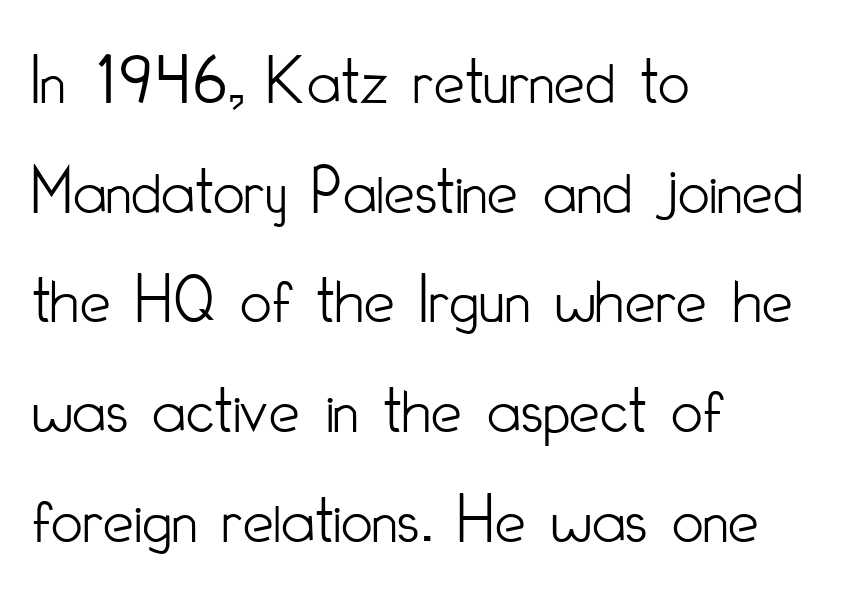
The image shows 69 px light, condensed sans-serif type, upright; set left-aligned, normal line spacing (1.59x), normal letter spacing, not underlined; low stroke contrast and a small x-height.
